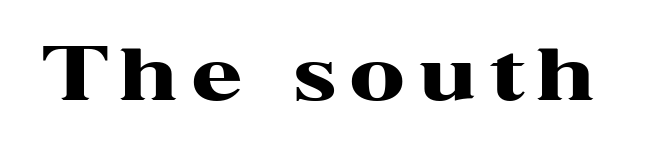
Q: Is the text bold? A: Yes.
Q: Is the text italic (slanted)? A: No, it is upright.
Q: Is the typeface a serif or a sans-serif typeface? A: Serif.
Q: Is the text underlined? A: No.
Q: Is the spacing between letters normal or unusually wide? A: Unusually wide.
Q: Width (condensed, normal, or wide)? A: Wide.
Q: Stroke contrast? A: High.
Q: x-height? A: Medium.
Q: Monospaced? A: No.
